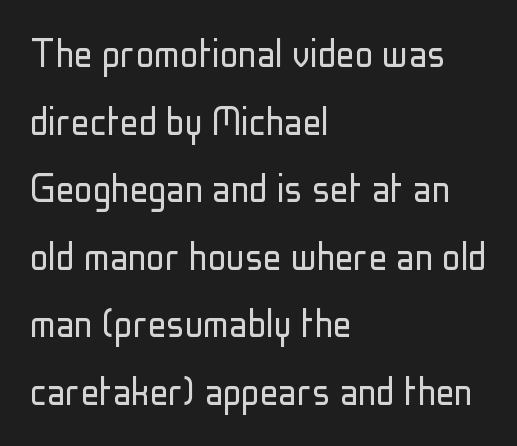
Left-aligned paragraph, ragged on the right. The letterforms sit shoulder to shoulder at normal distance. Character widths vary here, with narrow letters taking less room than wide ones. The strokes are not fattened; the text isn't bold. Regular leading.
